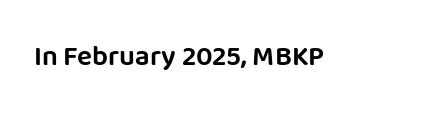
Glyph-to-glyph distance matches everyday printed text. Character widths vary here, with narrow letters taking less room than wide ones. Serif or sans? Sans — the stroke terminals are bare. Type without underlining. A typesetter would mark this as roman, not italic.
